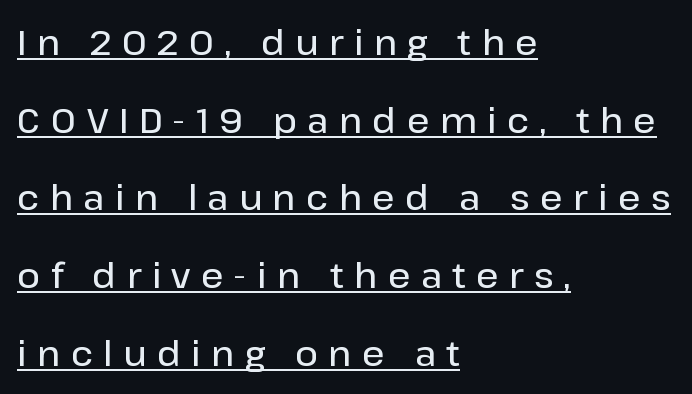
Q: Is the text bold? A: Semi-bold.
Q: Is the text italic (slanted)? A: No, it is upright.
Q: Is the typeface a serif or a sans-serif typeface? A: Sans-serif.
Q: Is the text underlined? A: Yes.
Q: How is the paragraph aligned? A: Left-aligned.
Q: Is the spacing between letters normal or unusually wide? A: Unusually wide.
Q: Is the spacing between lines tight, normal or loose? A: Loose.
Q: Width (condensed, normal, or wide)? A: Normal.
Q: Stroke contrast? A: Low.
Q: x-height? A: Medium.
Q: Monospaced? A: No.
